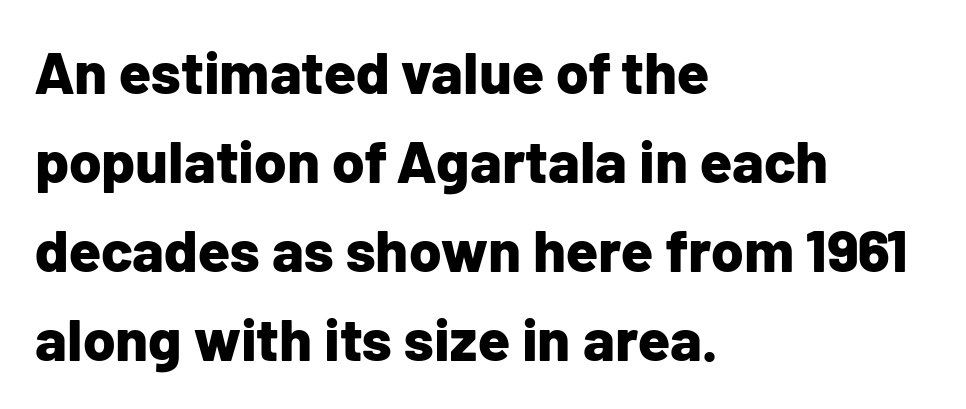
Q: Is the text bold? A: Yes.
Q: Is the text italic (slanted)? A: No, it is upright.
Q: Is the typeface a serif or a sans-serif typeface? A: Sans-serif.
Q: Is the text underlined? A: No.
Q: How is the paragraph aligned? A: Left-aligned.
Q: Is the spacing between letters normal or unusually wide? A: Normal.
Q: Is the spacing between lines tight, normal or loose? A: Normal.
Q: Width (condensed, normal, or wide)? A: Normal.
Q: Stroke contrast? A: Low.
Q: x-height? A: Medium.
Q: Monospaced? A: No.
